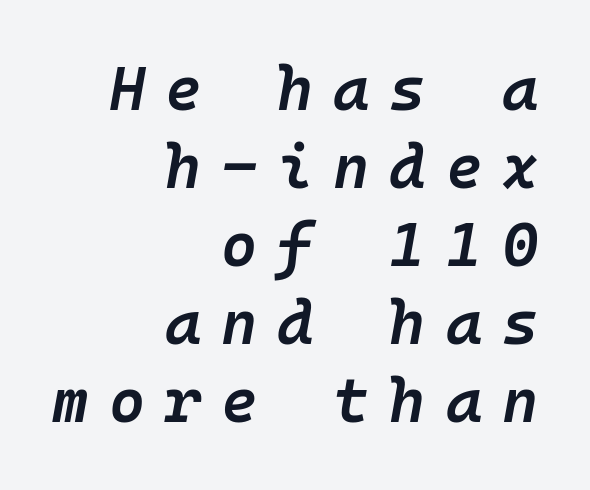
Q: Is the text bold? A: Semi-bold.
Q: Is the text italic (slanted)? A: Yes, it leans right by about 10 degrees.
Q: Is the text underlined? A: No.
Q: How is the paragraph aligned? A: Right-aligned.
Q: Is the spacing between letters normal or unusually wide? A: Unusually wide.
Q: Is the spacing between lines tight, normal or loose? A: Normal.
Q: Width (condensed, normal, or wide)? A: Normal.
Q: Stroke contrast? A: Low.
Q: x-height? A: Medium.
Q: Monospaced? A: Yes.
